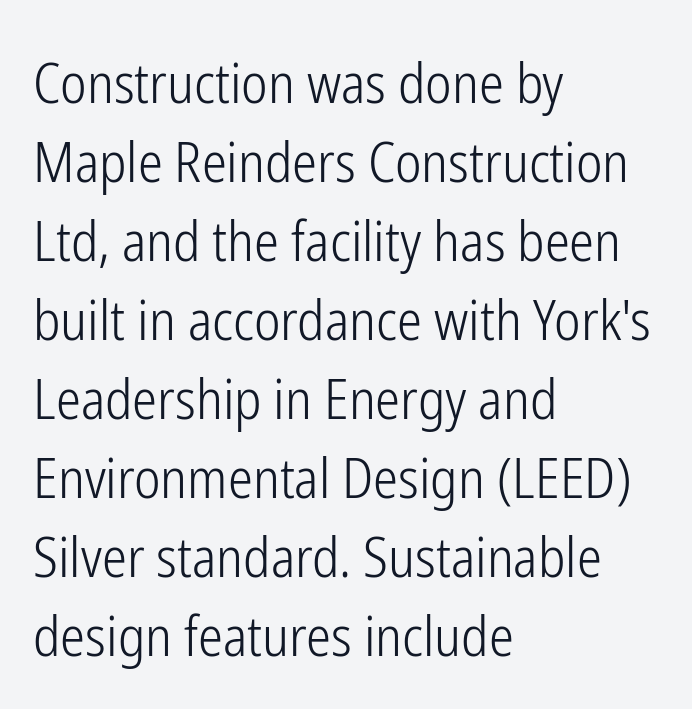
The image shows 56 px light, condensed sans-serif type, upright; set left-aligned, normal line spacing (1.41x), normal letter spacing, not underlined; low stroke contrast and a medium x-height.
